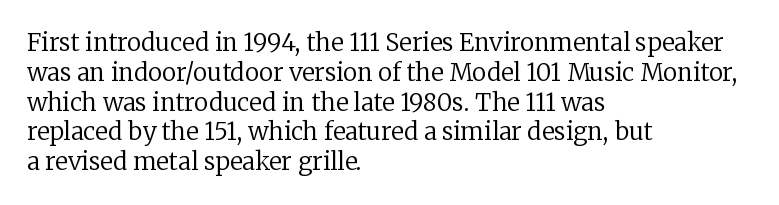
The image shows 24 px text type, upright; set left-aligned, line spacing 1.24x, normal letter spacing, not underlined.
